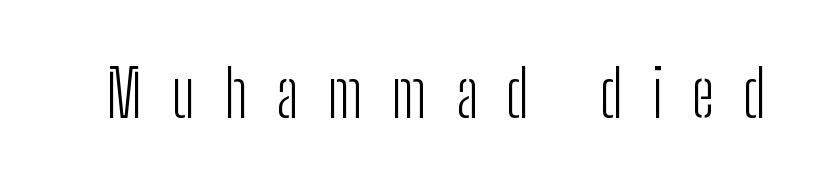
{"serif": "no", "italic": "no", "bold": "no", "weight": "light", "width": "condensed", "stroke_contrast": "low", "x_height": "medium", "monospaced": "no", "underline": "no", "letter_spacing": "wide", "letter_spacing_em": 0.44, "glyph_px": 65}
